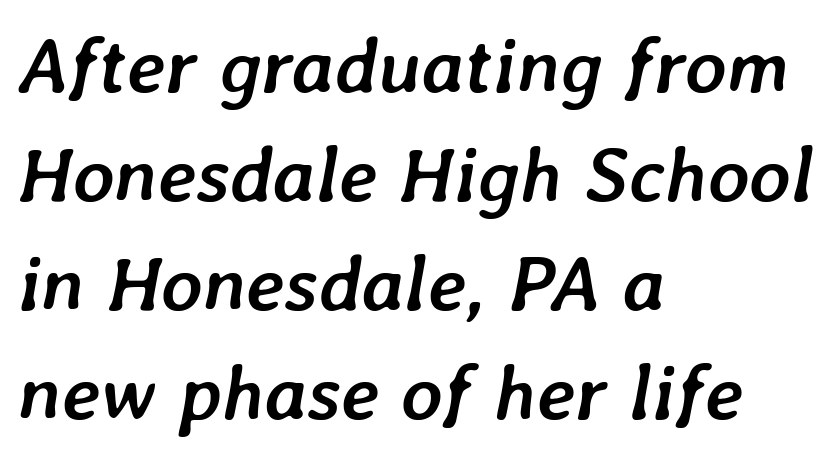
The image shows 79 px semibold type, italic (leaning right); set left-aligned, normal line spacing (1.38x), normal letter spacing, not underlined; low stroke contrast and a medium x-height.
